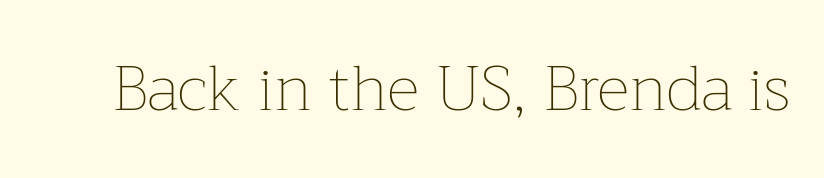
Q: Is the text bold? A: No.
Q: Is the text italic (slanted)? A: No, it is upright.
Q: Is the text underlined? A: No.
Q: Is the spacing between letters normal or unusually wide? A: Normal.
Q: Width (condensed, normal, or wide)? A: Normal.
Q: Stroke contrast? A: Low.
Q: x-height? A: Medium.
Q: Monospaced? A: No.
